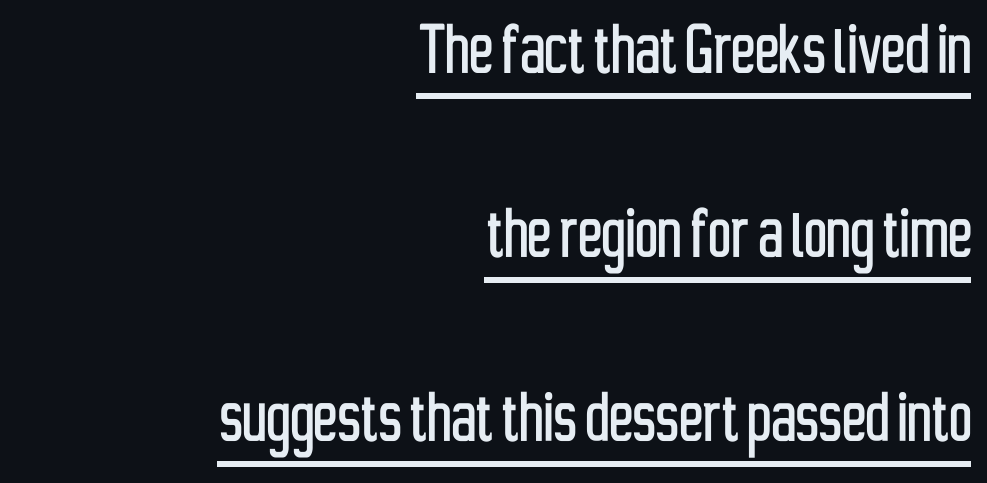
The image shows 80 px condensed sans-serif type, upright; set right-aligned, loose line spacing (2.3x), normal letter spacing, underlined; low stroke contrast and a medium x-height.
